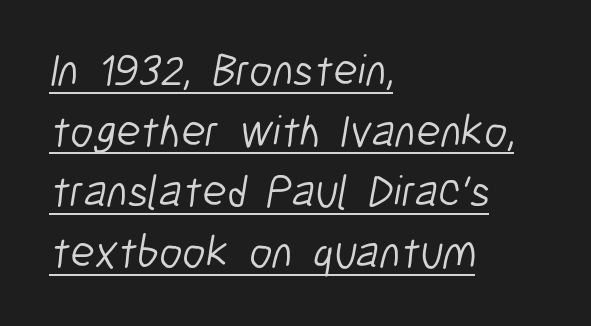
{"serif": "no", "bold": "no", "weight": "light", "width": "condensed", "stroke_contrast": "low", "x_height": "medium", "monospaced": "no", "underline": "yes", "align": "left", "line_spacing": "normal", "line_spacing_ratio": 1.35, "letter_spacing": "normal", "letter_spacing_em": 0.0, "glyph_px": 45}
